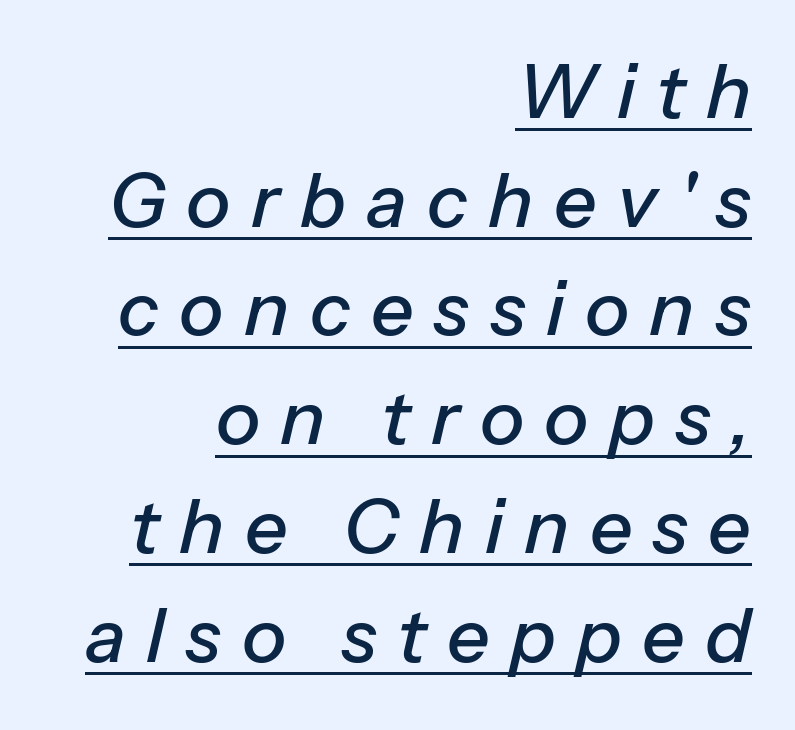
The image shows 75 px text type, italic (leaning right); set right-aligned, normal line spacing (1.45x), unusually wide letter spacing (+0.27 em), underlined; low stroke contrast and a medium x-height.
